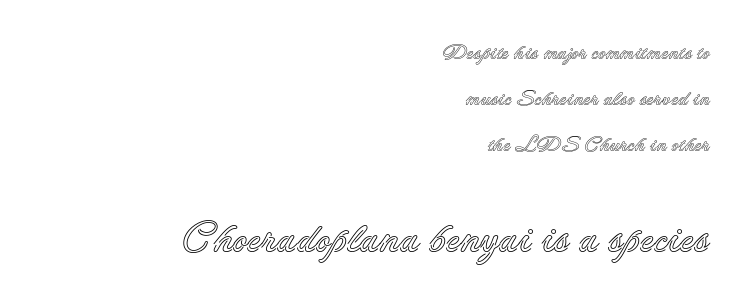
{"width": "normal", "x_height": "small", "monospaced": "no", "underline": "no", "align": "right", "line_spacing": "loose", "line_spacing_ratio": 2.18, "letter_spacing": "normal", "letter_spacing_em": 0.0, "larger_block": "second", "size_ratio": 2.0, "glyph_px": 42}
